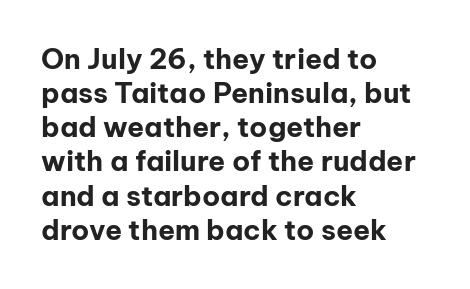
The specimen omits any rule beneath the text block's lines. This rendering employs a face without finishing strokes, i.e., a sans-serif. Posture: vertical. This is heavy type, rendered in bold. The letters sit at their default tracking, neither squeezed nor spread.
